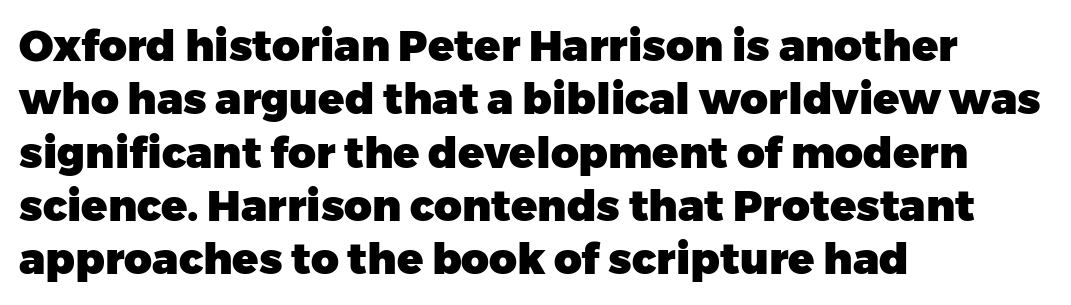
{"serif": "no", "italic": "no", "bold": "yes", "weight": "heavy", "width": "normal", "stroke_contrast": "low", "x_height": "medium", "monospaced": "no", "underline": "no", "align": "left", "line_spacing_ratio": 1.24, "letter_spacing": "normal", "letter_spacing_em": 0.0, "glyph_px": 43}
